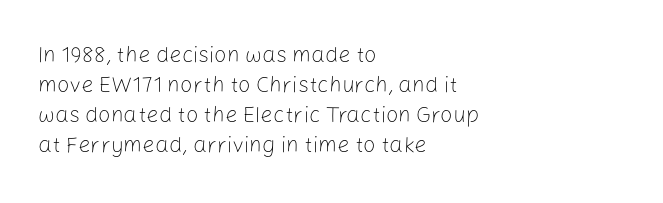
{"italic": "no", "bold": "no", "underline": "no", "align": "left", "line_spacing": "normal", "line_spacing_ratio": 1.36, "letter_spacing": "normal", "letter_spacing_em": 0.0, "glyph_px": 22}
